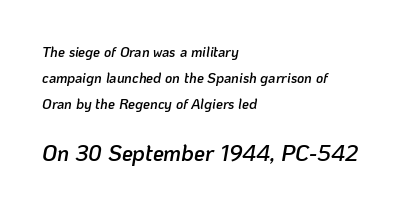
{"italic": "yes", "lean": "right", "slant_degrees": 10, "bold": "semi", "underline": "no", "align": "left", "line_spacing_ratio": 1.87, "letter_spacing": "normal", "letter_spacing_em": 0.0, "larger_block": "second", "size_ratio": 1.57, "glyph_px": 22}
